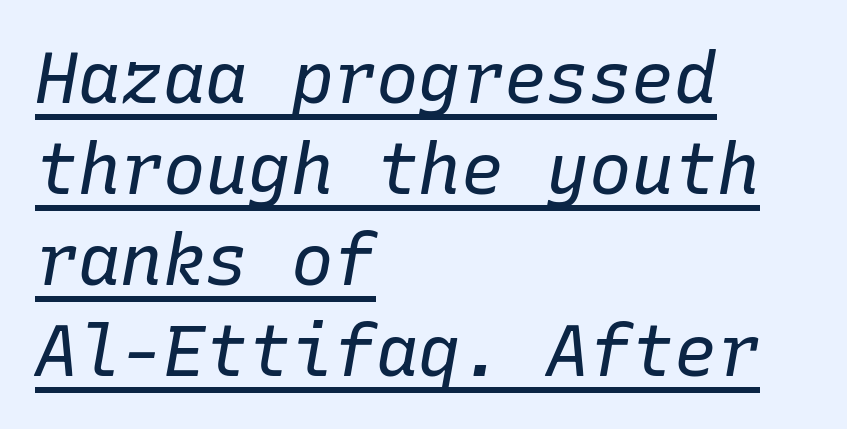
Q: Is the text bold? A: No.
Q: Is the text italic (slanted)? A: Yes, it leans right by about 10 degrees.
Q: Is the text underlined? A: Yes.
Q: How is the paragraph aligned? A: Left-aligned.
Q: Is the spacing between letters normal or unusually wide? A: Normal.
Q: Is the spacing between lines tight, normal or loose? A: Normal.
Q: Width (condensed, normal, or wide)? A: Normal.
Q: Stroke contrast? A: Low.
Q: x-height? A: Medium.
Q: Monospaced? A: Yes.
